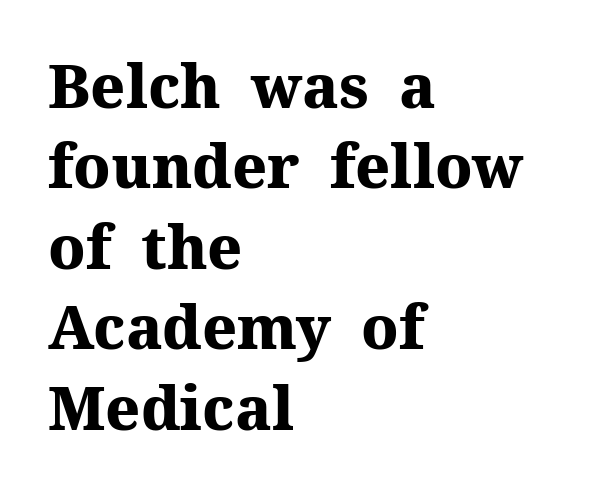
Q: Is the text bold? A: Yes.
Q: Is the text italic (slanted)? A: No, it is upright.
Q: Is the typeface a serif or a sans-serif typeface? A: Serif.
Q: Is the text underlined? A: No.
Q: How is the paragraph aligned? A: Left-aligned.
Q: Is the spacing between letters normal or unusually wide? A: Normal.
Q: Is the spacing between lines tight, normal or loose? A: Normal.
Q: Width (condensed, normal, or wide)? A: Normal.
Q: Stroke contrast? A: Medium.
Q: x-height? A: Medium.
Q: Monospaced? A: No.
